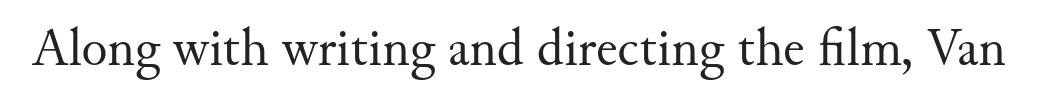
The image shows 54 px regular-weight serif type, upright; set normal letter spacing, not underlined; medium stroke contrast and a small x-height.
